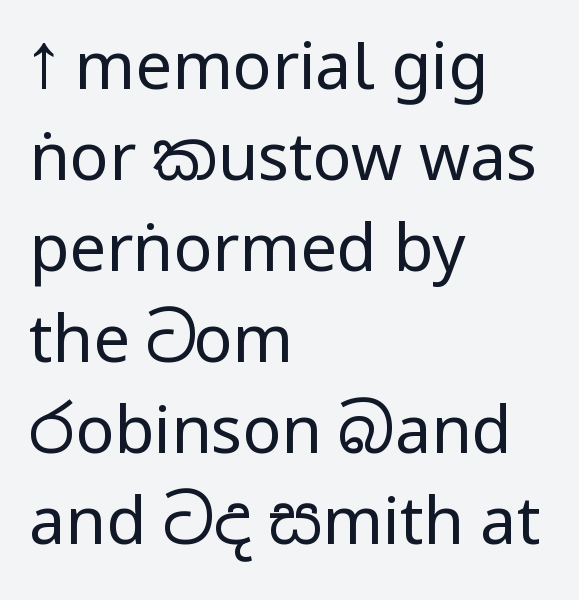
The paragraph shown leans on its left margin. The font family rendered here belongs to the sans-serif group. Vertical stems look standard width or narrower in stroke. Posture: straight, roman, zero tilt. Between one letter and the next there's only the usual sliver of space. Descender tails drop into unmarked territory.
